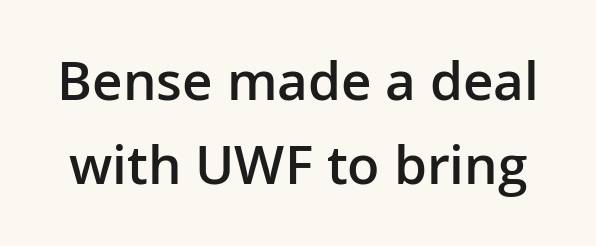
{"serif": "no", "italic": "no", "bold": "semi", "weight": "semibold", "width": "normal", "stroke_contrast": "low", "x_height": "medium", "monospaced": "no", "underline": "no", "line_spacing": "normal", "line_spacing_ratio": 1.58, "letter_spacing": "normal", "letter_spacing_em": 0.0, "glyph_px": 53}
